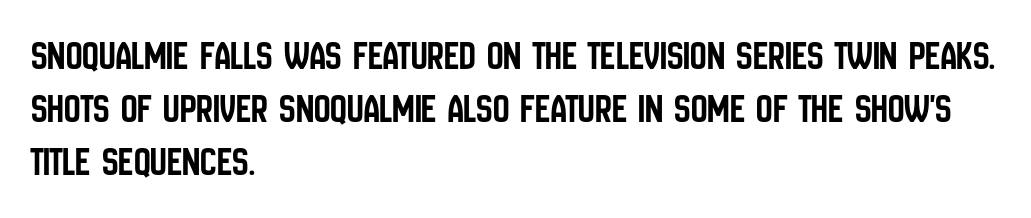
The image shows 41 px condensed sans-serif type, upright; set left-aligned, normal line spacing (1.29x), normal letter spacing, not underlined; low stroke contrast and a large x-height.
